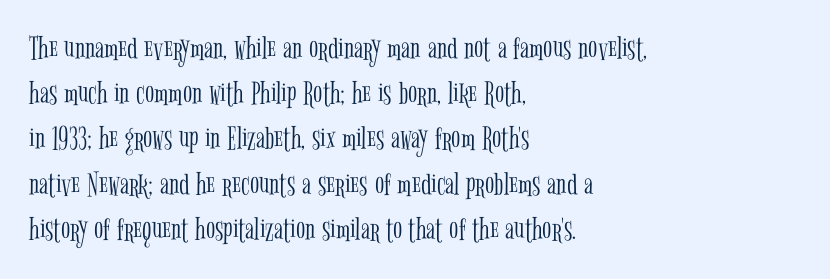
The image shows 34 px light, condensed serif type, upright; set left-aligned, normal line spacing (1.33x), normal letter spacing, not underlined; low stroke contrast and a medium x-height.
